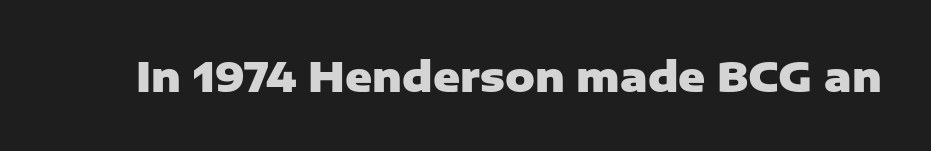
{"serif": "no", "italic": "no", "bold": "yes", "weight": "heavy", "width": "normal", "stroke_contrast": "low", "x_height": "medium", "monospaced": "no", "underline": "no", "letter_spacing": "normal", "letter_spacing_em": 0.0, "glyph_px": 41}
